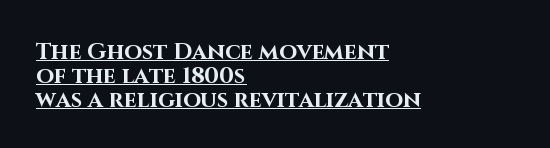
Q: Is the text bold? A: Yes.
Q: Is the text italic (slanted)? A: No, it is upright.
Q: Is the text underlined? A: Yes.
Q: How is the paragraph aligned? A: Left-aligned.
Q: Is the spacing between letters normal or unusually wide? A: Normal.
Q: Is the spacing between lines tight, normal or loose? A: Tight.
